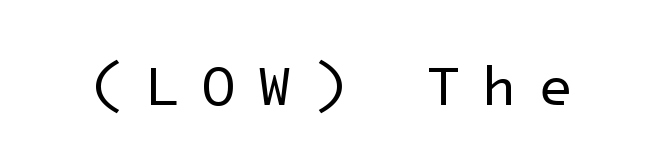
The image shows 57 px regular-weight sans-serif type, upright; set unusually wide letter spacing (+0.37 em), not underlined; low stroke contrast and a medium x-height.
